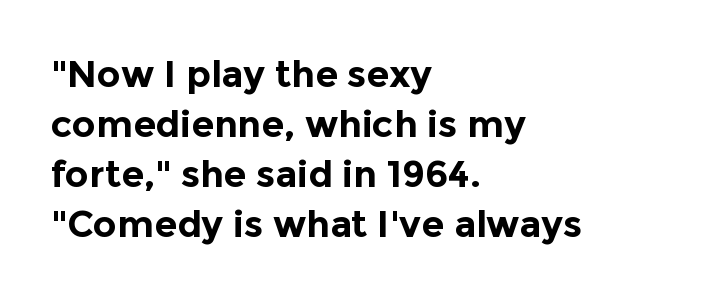
Q: Is the text bold? A: Yes.
Q: Is the text italic (slanted)? A: No, it is upright.
Q: Is the typeface a serif or a sans-serif typeface? A: Sans-serif.
Q: Is the text underlined? A: No.
Q: How is the paragraph aligned? A: Left-aligned.
Q: Is the spacing between letters normal or unusually wide? A: Normal.
Q: Is the spacing between lines tight, normal or loose? A: Normal.
Q: Width (condensed, normal, or wide)? A: Normal.
Q: x-height? A: Medium.
Q: Monospaced? A: No.
